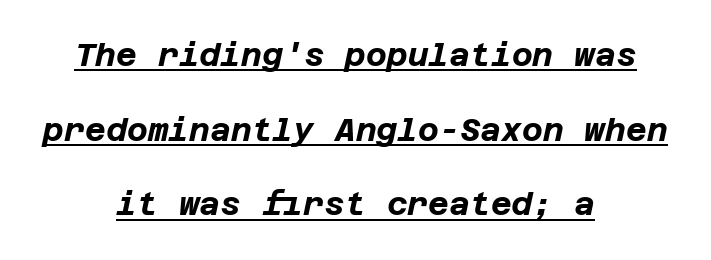
Q: Is the text bold? A: Yes.
Q: Is the text italic (slanted)? A: Yes, it leans right by about 12 degrees.
Q: Is the text underlined? A: Yes.
Q: How is the paragraph aligned? A: Centered.
Q: Is the spacing between letters normal or unusually wide? A: Normal.
Q: Is the spacing between lines tight, normal or loose? A: Loose.
Q: Width (condensed, normal, or wide)? A: Normal.
Q: Stroke contrast? A: Low.
Q: x-height? A: Large.
